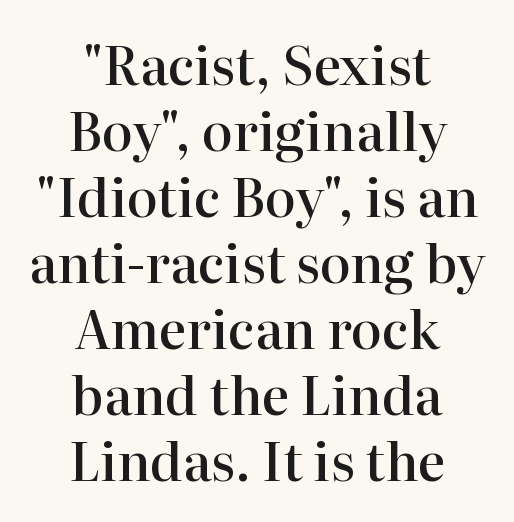
{"serif": "yes", "italic": "no", "bold": "semi", "weight": "semibold", "width": "normal", "stroke_contrast": "high", "x_height": "medium", "monospaced": "no", "underline": "no", "align": "center", "line_spacing": "normal", "line_spacing_ratio": 1.27, "letter_spacing": "normal", "letter_spacing_em": 0.0, "glyph_px": 52}
